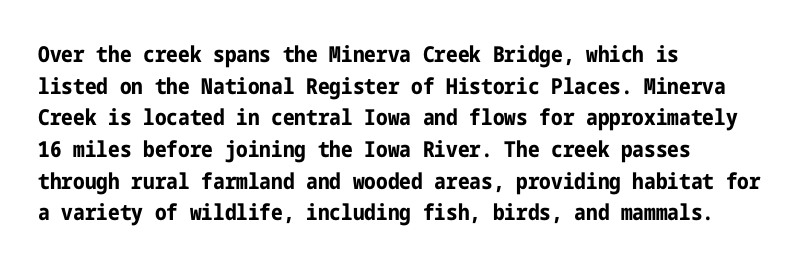
{"italic": "no", "bold": "yes", "underline": "no", "align": "left", "line_spacing": "normal", "line_spacing_ratio": 1.44, "letter_spacing": "normal", "letter_spacing_em": 0.0, "glyph_px": 22}
